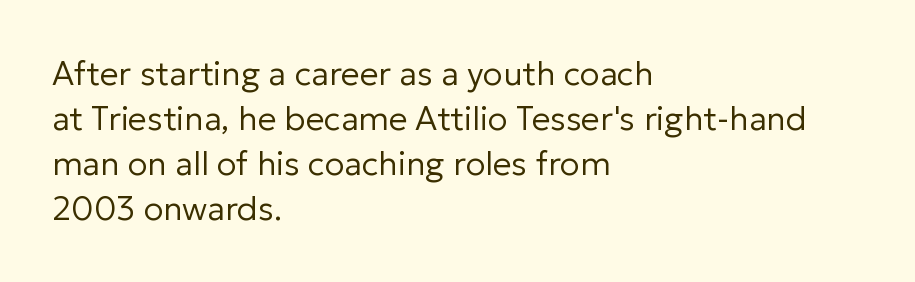
Q: Is the text bold? A: No.
Q: Is the text italic (slanted)? A: No, it is upright.
Q: Is the typeface a serif or a sans-serif typeface? A: Sans-serif.
Q: Is the text underlined? A: No.
Q: How is the paragraph aligned? A: Left-aligned.
Q: Is the spacing between letters normal or unusually wide? A: Normal.
Q: Is the spacing between lines tight, normal or loose? A: Normal.
Q: Width (condensed, normal, or wide)? A: Normal.
Q: Stroke contrast? A: Low.
Q: x-height? A: Medium.
Q: Monospaced? A: No.
